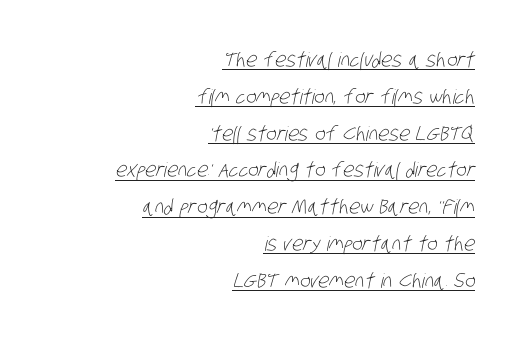
Q: Is the text bold? A: No.
Q: Is the text underlined? A: Yes.
Q: How is the paragraph aligned? A: Right-aligned.
Q: Is the spacing between letters normal or unusually wide? A: Normal.
